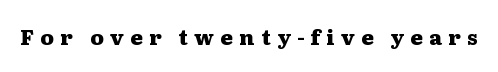
The image shows 21 px bold type, upright; set unusually wide letter spacing (+0.31 em), not underlined.
